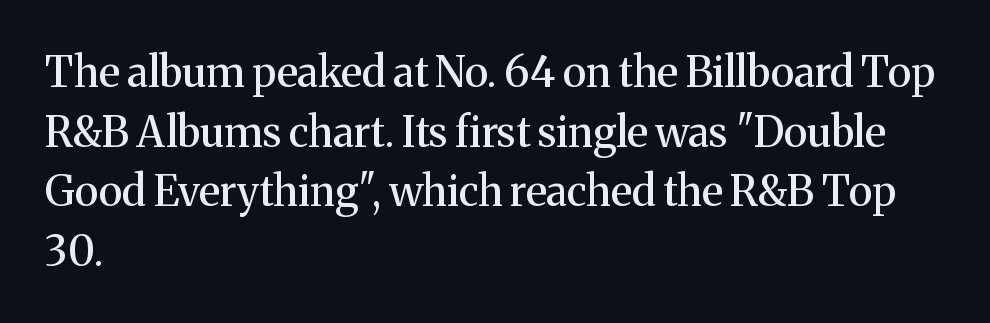
{"serif": "yes", "italic": "no", "width": "normal", "stroke_contrast": "medium", "x_height": "medium", "monospaced": "no", "underline": "no", "align": "left", "line_spacing": "normal", "line_spacing_ratio": 1.42, "letter_spacing": "normal", "letter_spacing_em": 0.0, "glyph_px": 42}
